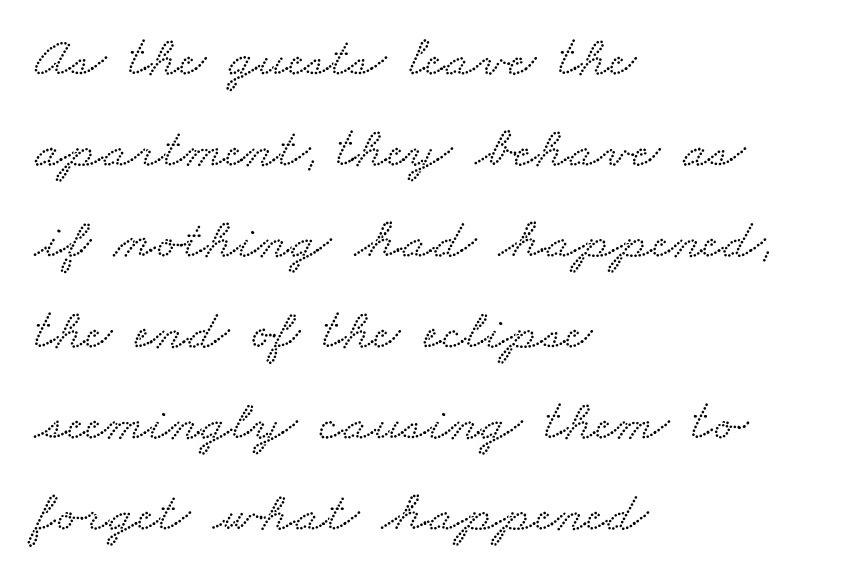
{"serif": "yes", "width": "wide", "stroke_contrast": "low", "x_height": "small", "monospaced": "no", "underline": "no", "align": "left", "line_spacing": "normal", "line_spacing_ratio": 1.57, "letter_spacing": "normal", "letter_spacing_em": 0.0, "glyph_px": 58}
